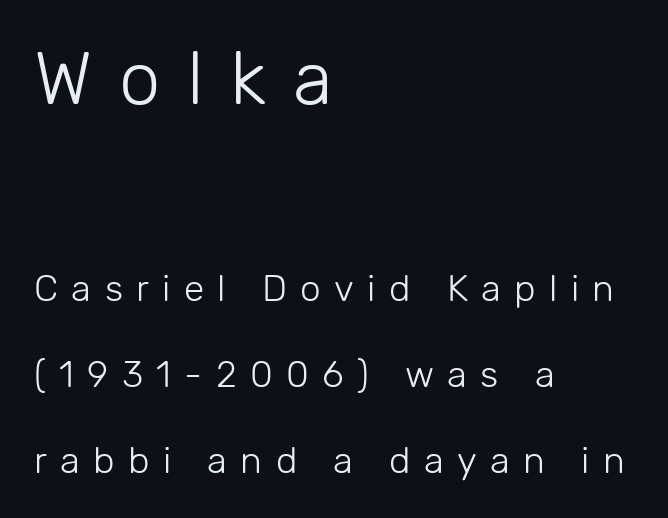
The typography opts for an upright posture over an oblique one. No letter is thick-stroked: the sample isn't bold. The letters advance in unequal steps, a hallmark of proportional type. The rendering anchors every line to the left-hand side.
